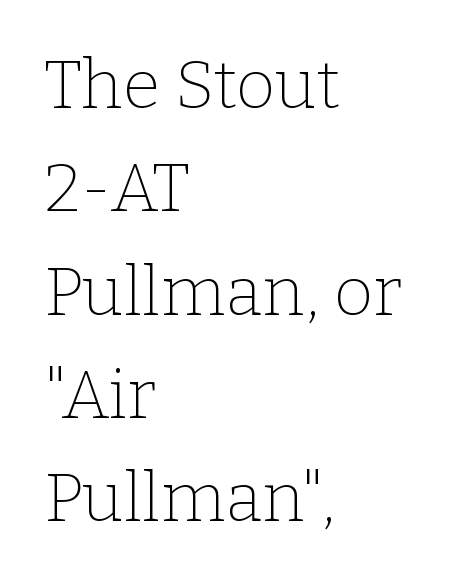
Q: Is the text bold? A: No.
Q: Is the text italic (slanted)? A: No, it is upright.
Q: Is the typeface a serif or a sans-serif typeface? A: Serif.
Q: Is the text underlined? A: No.
Q: How is the paragraph aligned? A: Left-aligned.
Q: Is the spacing between letters normal or unusually wide? A: Normal.
Q: Is the spacing between lines tight, normal or loose? A: Normal.
Q: Width (condensed, normal, or wide)? A: Normal.
Q: Stroke contrast? A: Low.
Q: x-height? A: Medium.
Q: Monospaced? A: No.
